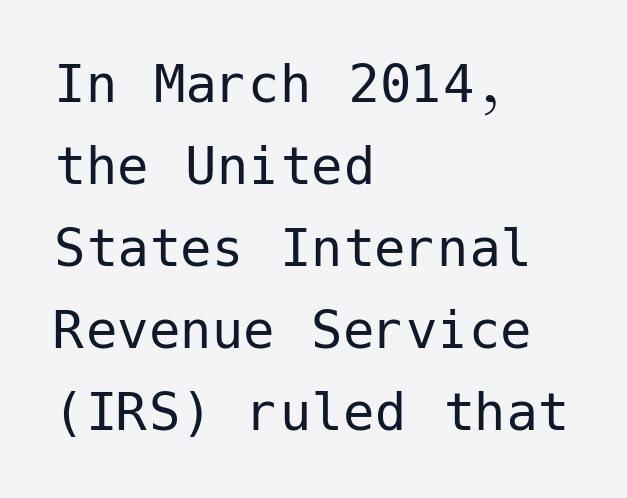
Q: Is the text bold? A: No.
Q: Is the text italic (slanted)? A: No, it is upright.
Q: Is the typeface a serif or a sans-serif typeface? A: Sans-serif.
Q: Is the text underlined? A: No.
Q: How is the paragraph aligned? A: Left-aligned.
Q: Is the spacing between letters normal or unusually wide? A: Normal.
Q: Is the spacing between lines tight, normal or loose? A: Normal.
Q: Width (condensed, normal, or wide)? A: Normal.
Q: Stroke contrast? A: Low.
Q: x-height? A: Medium.
